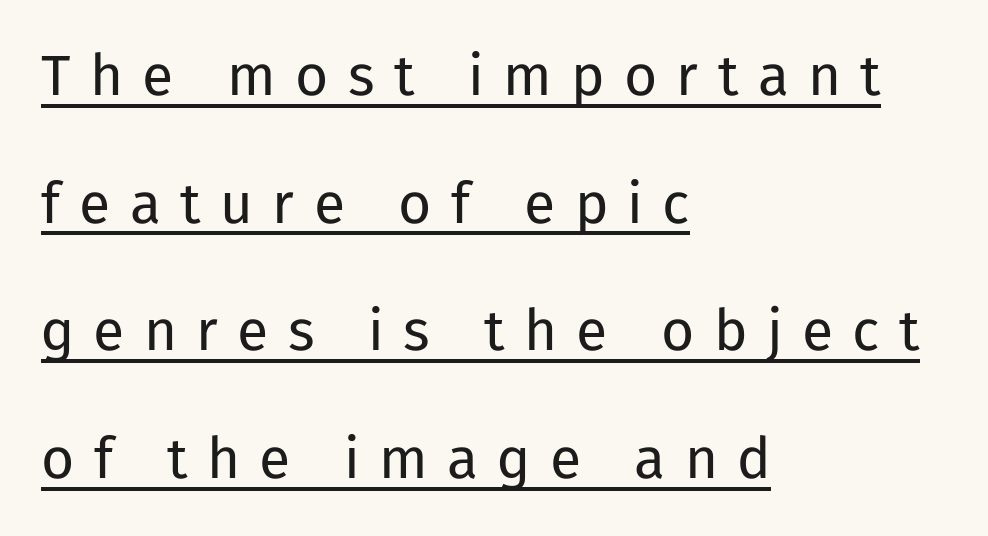
The image shows 57 px regular-weight sans-serif type, upright; set left-aligned, loose line spacing (2.24x), unusually wide letter spacing (+0.34 em), underlined; low stroke contrast and a medium x-height.
